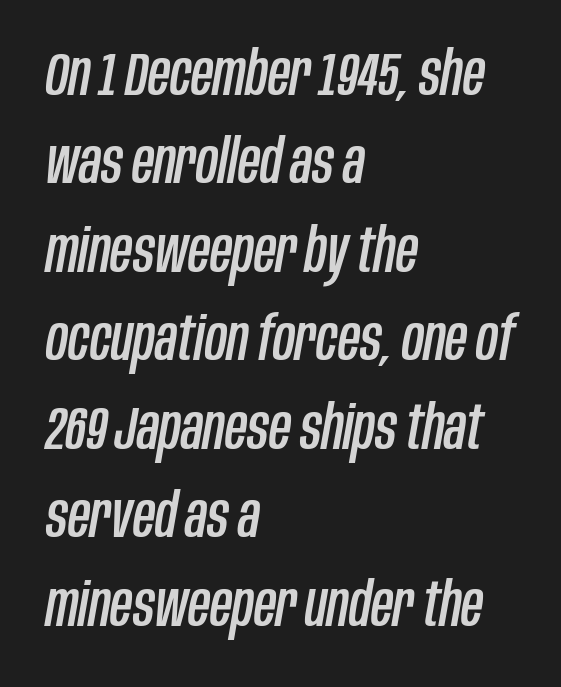
Q: Is the text italic (slanted)? A: Yes, it leans right by about 10 degrees.
Q: Is the text underlined? A: No.
Q: How is the paragraph aligned? A: Left-aligned.
Q: Is the spacing between letters normal or unusually wide? A: Normal.
Q: Is the spacing between lines tight, normal or loose? A: Normal.
Q: Width (condensed, normal, or wide)? A: Condensed.
Q: Stroke contrast? A: Low.
Q: x-height? A: Large.
Q: Monospaced? A: No.
